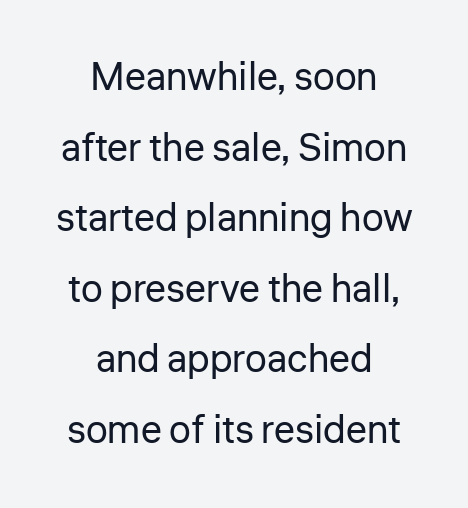
The image shows 39 px regular-weight sans-serif type, upright; set centered, line spacing 1.81x, normal letter spacing, not underlined; low stroke contrast and a medium x-height.
